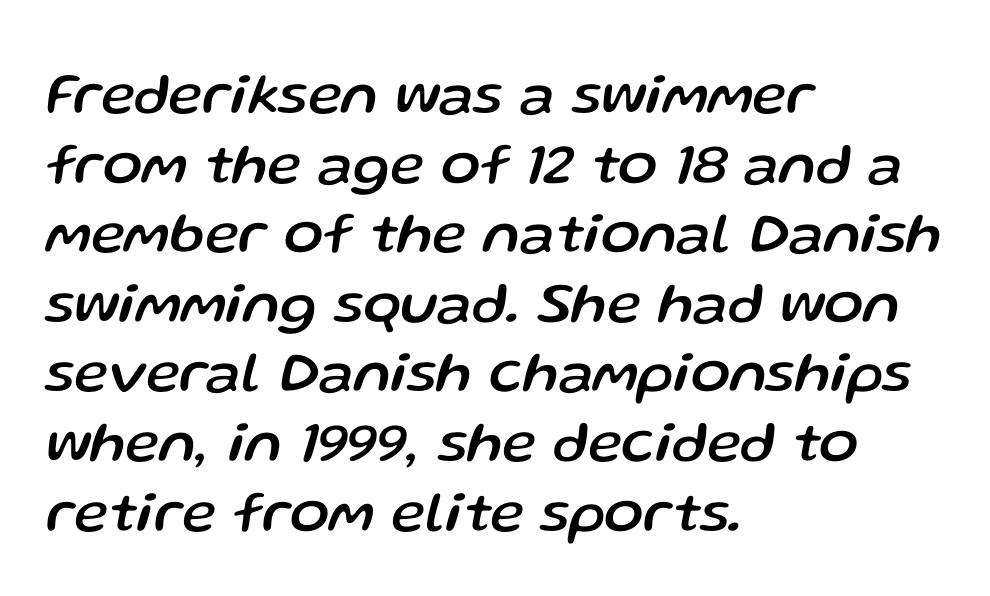
Look at the tracking — it's just the regular setting, nothing added. Line beginnings align vertically; line endings do not. Each letter keeps its own natural width here, so spacing adapts to shape. In terms of posture, this sample is oblique. Quick note: underline off.
